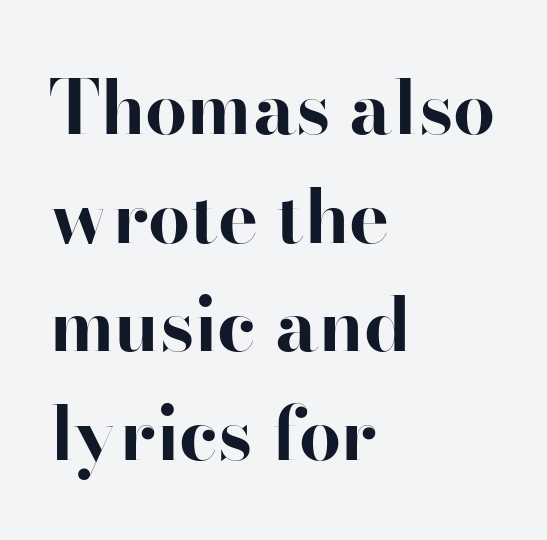
Q: Is the text bold? A: Yes.
Q: Is the text italic (slanted)? A: No, it is upright.
Q: Is the typeface a serif or a sans-serif typeface? A: Serif.
Q: Is the text underlined? A: No.
Q: How is the paragraph aligned? A: Left-aligned.
Q: Is the spacing between letters normal or unusually wide? A: Normal.
Q: Is the spacing between lines tight, normal or loose? A: Normal.
Q: Width (condensed, normal, or wide)? A: Normal.
Q: Stroke contrast? A: High.
Q: x-height? A: Small.
Q: Monospaced? A: No.
